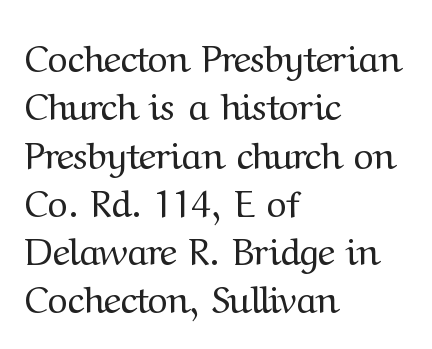
{"serif": "yes", "italic": "no", "bold": "no", "weight": "regular", "width": "normal", "stroke_contrast": "medium", "x_height": "medium", "monospaced": "no", "underline": "no", "align": "left", "line_spacing": "normal", "line_spacing_ratio": 1.27, "letter_spacing": "normal", "letter_spacing_em": 0.0, "glyph_px": 38}
